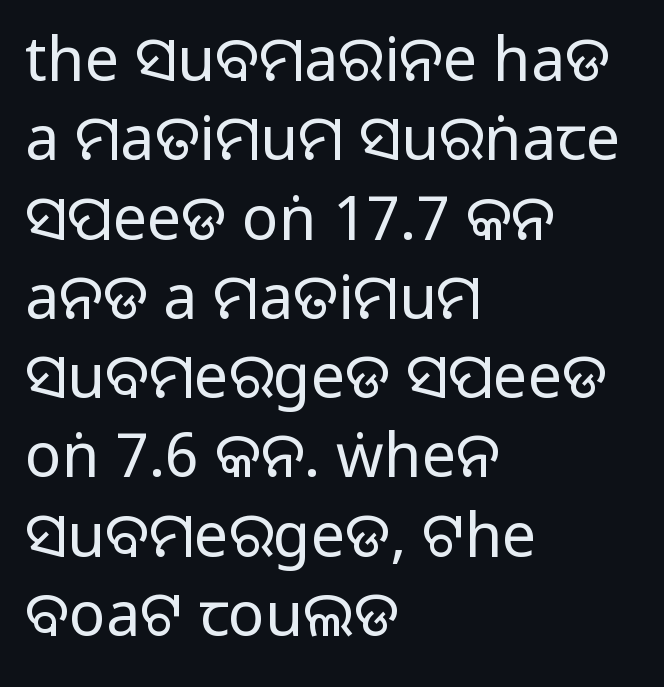
{"serif": "no", "italic": "no", "width": "normal", "stroke_contrast": "medium", "monospaced": "no", "underline": "no", "align": "left", "line_spacing": "normal", "line_spacing_ratio": 1.3, "letter_spacing": "normal", "letter_spacing_em": 0.0, "glyph_px": 61}
